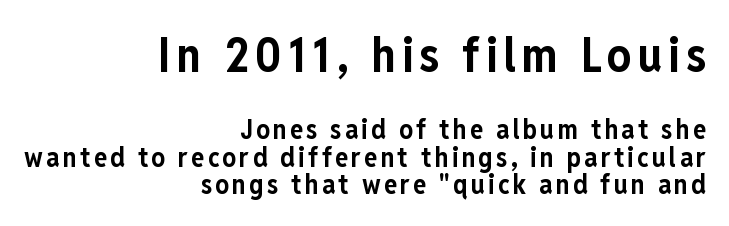
Nothing sits at the stroke ends, so this counts as sans-serif. The sample has been set heavy, in full bold. Here the designer chose a conventional face with non-uniform glyph widths. The passage shown begins with its larger block and ends with its smaller one. The letters stand straight up with perfectly vertical stems.
